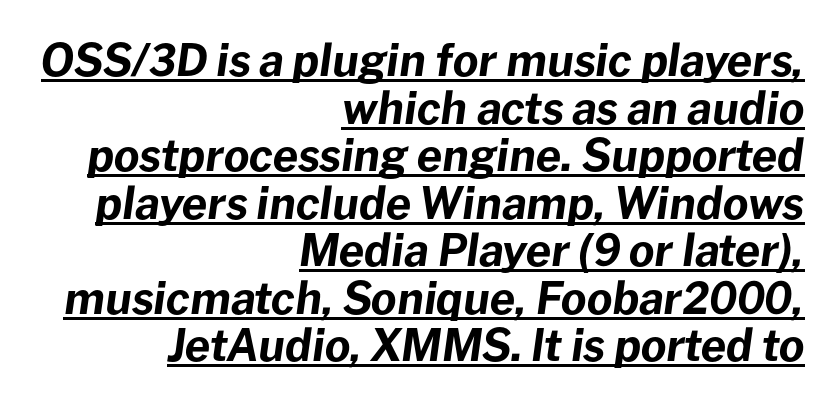
{"italic": "yes", "lean": "right", "slant_degrees": 8, "bold": "yes", "weight": "bold", "width": "normal", "stroke_contrast": "low", "x_height": "medium", "monospaced": "no", "underline": "yes", "align": "right", "line_spacing": "tight", "line_spacing_ratio": 1.08, "letter_spacing": "normal", "letter_spacing_em": 0.0, "glyph_px": 44}
